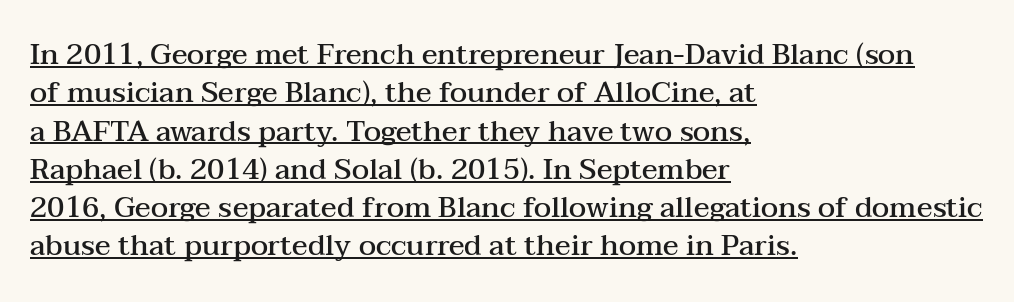
{"serif": "yes", "italic": "no", "bold": "semi", "weight": "semibold", "width": "wide", "stroke_contrast": "medium", "x_height": "medium", "monospaced": "no", "underline": "yes", "align": "left", "line_spacing": "normal", "line_spacing_ratio": 1.32, "letter_spacing": "normal", "letter_spacing_em": 0.0, "glyph_px": 29}
